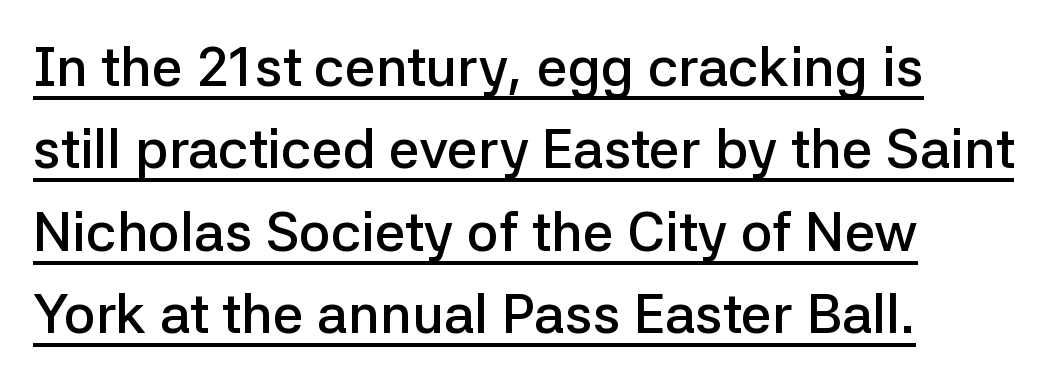
Baseline-to-baseline distance is the conventional proportion of letter height. Serifs: no, the terminals of the letterforms are clean. As a designer I'd log this as weight 600, semibold. The string is rendered with underlining switched on. The passage shown is typed in a proportional face where columns would drift. Nothing unusual about the tracking: characters are spaced as the font intends.
